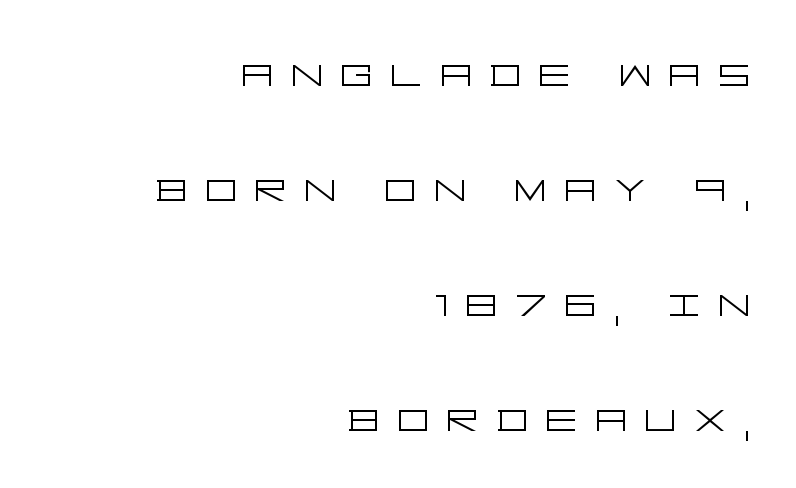
Q: Is the text bold? A: No.
Q: Is the text italic (slanted)? A: No, it is upright.
Q: Is the typeface a serif or a sans-serif typeface? A: Sans-serif.
Q: Is the text underlined? A: No.
Q: How is the paragraph aligned? A: Right-aligned.
Q: Is the spacing between letters normal or unusually wide? A: Unusually wide.
Q: Is the spacing between lines tight, normal or loose? A: Loose.
Q: Width (condensed, normal, or wide)? A: Wide.
Q: Stroke contrast? A: Low.
Q: x-height? A: Large.
